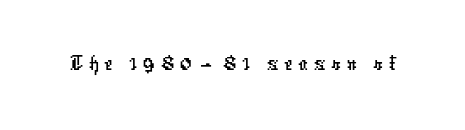
{"serif": "no", "width": "condensed", "stroke_contrast": "low", "x_height": "medium", "monospaced": "no", "underline": "no", "glyph_px": 47}
